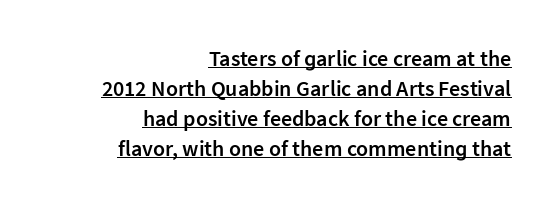
Q: Is the text bold? A: Semi-bold.
Q: Is the text italic (slanted)? A: No, it is upright.
Q: Is the text underlined? A: Yes.
Q: How is the paragraph aligned? A: Right-aligned.
Q: Is the spacing between letters normal or unusually wide? A: Normal.
Q: Is the spacing between lines tight, normal or loose? A: Normal.
